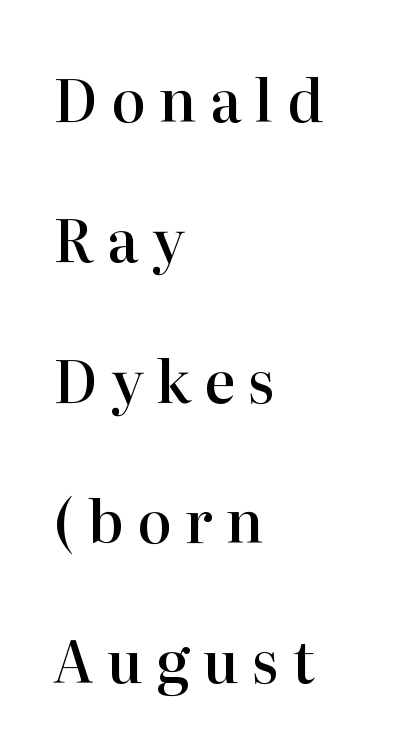
Q: Is the text bold? A: Semi-bold.
Q: Is the text italic (slanted)? A: No, it is upright.
Q: Is the typeface a serif or a sans-serif typeface? A: Serif.
Q: Is the text underlined? A: No.
Q: How is the paragraph aligned? A: Left-aligned.
Q: Is the spacing between letters normal or unusually wide? A: Unusually wide.
Q: Is the spacing between lines tight, normal or loose? A: Loose.
Q: Width (condensed, normal, or wide)? A: Normal.
Q: Stroke contrast? A: High.
Q: x-height? A: Medium.
Q: Monospaced? A: No.
